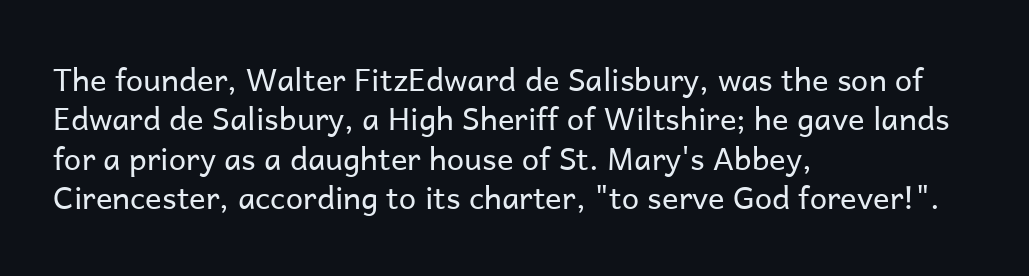
{"serif": "no", "italic": "no", "bold": "no", "weight": "regular", "width": "normal", "stroke_contrast": "low", "x_height": "medium", "monospaced": "no", "underline": "no", "align": "left", "line_spacing": "normal", "line_spacing_ratio": 1.27, "letter_spacing": "normal", "letter_spacing_em": 0.0, "glyph_px": 31}
